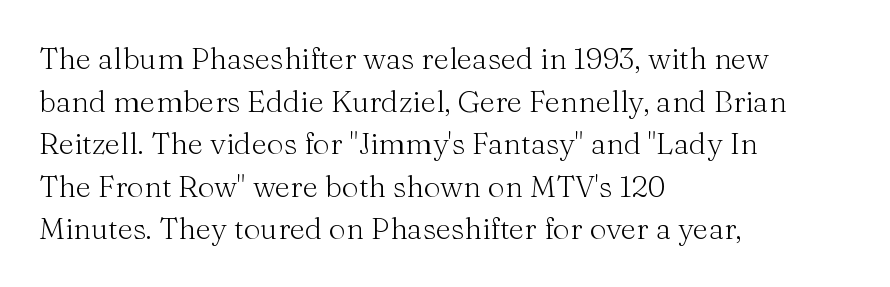
Q: Is the text bold? A: No.
Q: Is the text italic (slanted)? A: No, it is upright.
Q: Is the typeface a serif or a sans-serif typeface? A: Serif.
Q: Is the text underlined? A: No.
Q: How is the paragraph aligned? A: Left-aligned.
Q: Is the spacing between letters normal or unusually wide? A: Normal.
Q: Is the spacing between lines tight, normal or loose? A: Normal.
Q: Width (condensed, normal, or wide)? A: Normal.
Q: Stroke contrast? A: Medium.
Q: x-height? A: Medium.
Q: Monospaced? A: No.
